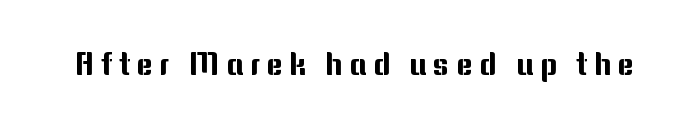
Underlining? Definitely not there. Serif or sans? Sans — the stroke terminals are bare. The axis of the letterforms is exactly vertical. Looks like regular typesetting: each glyph gets only the width it needs. Spacing between characters has been opened up far beyond the box default.
